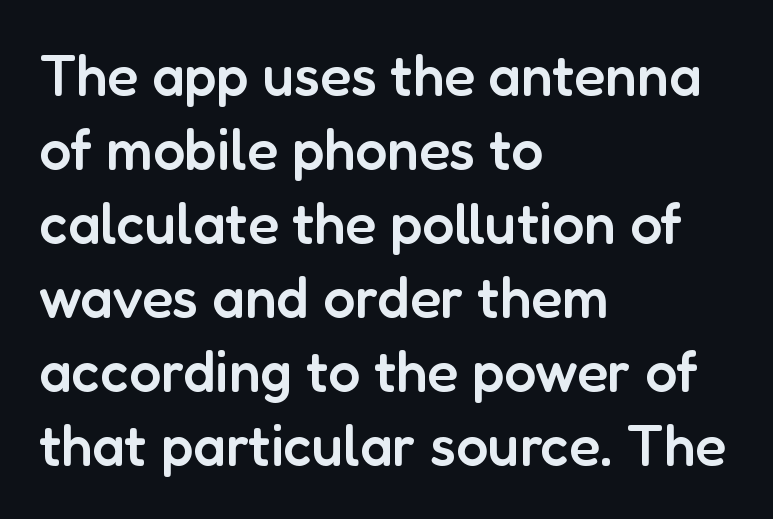
{"serif": "no", "italic": "no", "bold": "semi", "weight": "semibold", "width": "normal", "stroke_contrast": "low", "x_height": "medium", "monospaced": "no", "underline": "no", "align": "left", "line_spacing": "normal", "line_spacing_ratio": 1.3, "letter_spacing": "normal", "letter_spacing_em": 0.0, "glyph_px": 57}
